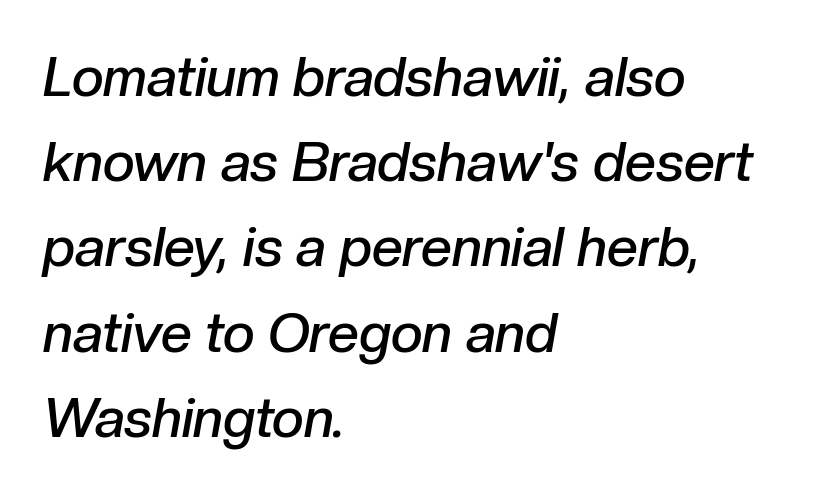
The image shows 55 px semibold type, italic (leaning right); set left-aligned, normal line spacing (1.55x), normal letter spacing, not underlined; low stroke contrast and a medium x-height.
